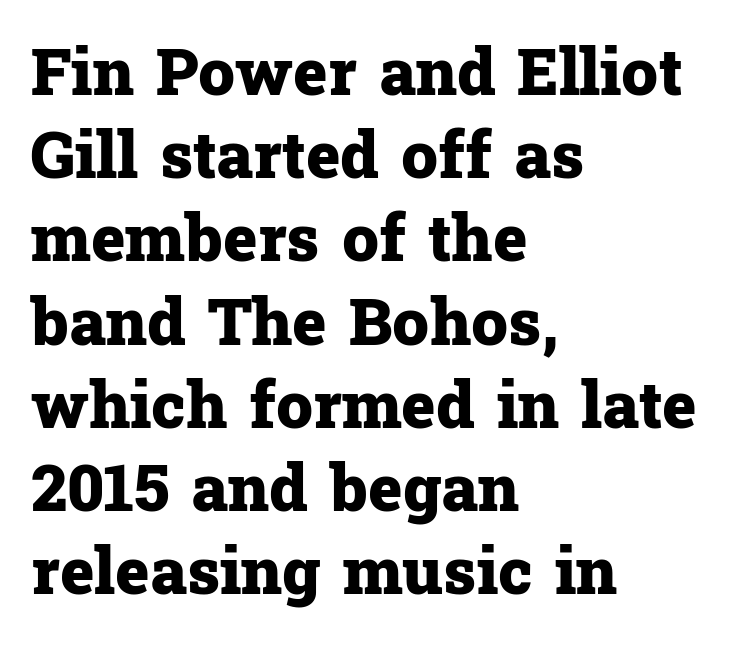
Note: serifs present on the glyphs. Rows of type keep a routine distance in the vertical direction. You could call the tracking neutral — neither tight nor loose. The space beneath each line is pristine and unruled. Varying glyph widths throughout — classic text-font behaviour. You'd pick this weight for a headline — it's a proper bold.
